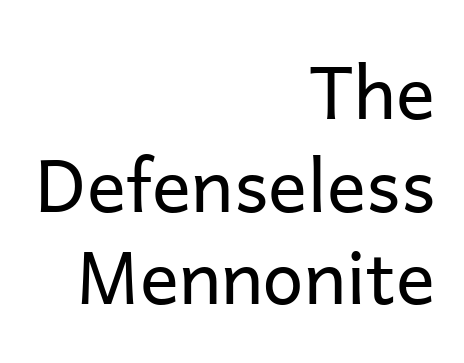
{"serif": "no", "italic": "no", "bold": "no", "weight": "regular", "width": "normal", "stroke_contrast": "low", "x_height": "medium", "monospaced": "no", "underline": "no", "align": "right", "line_spacing": "normal", "line_spacing_ratio": 1.27, "letter_spacing": "normal", "letter_spacing_em": 0.0, "glyph_px": 73}
